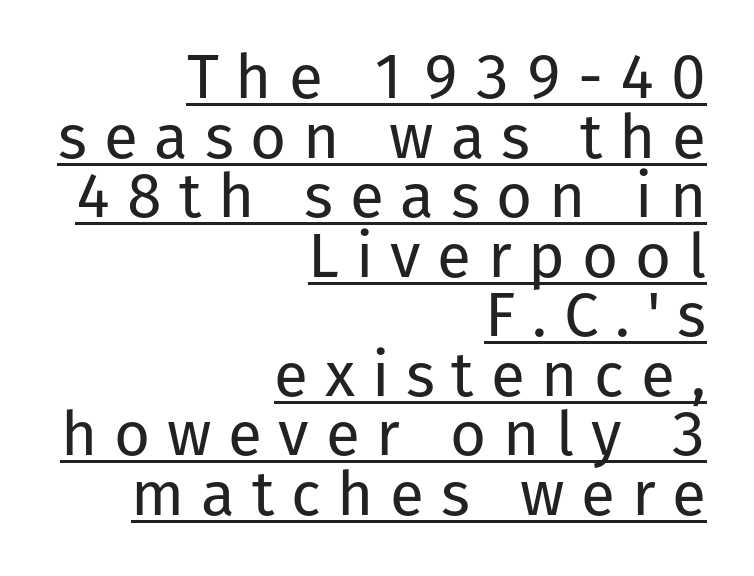
Character widths vary here, with narrow letters taking less room than wide ones. Horizontal alignment here is rightward, an uncommon choice for prose. These glyphs show unthickened strokes, regular width or finer. Honestly, the underline is the first thing you notice here. What's the leading like? Squeezed, with rows nearly overlapping.
